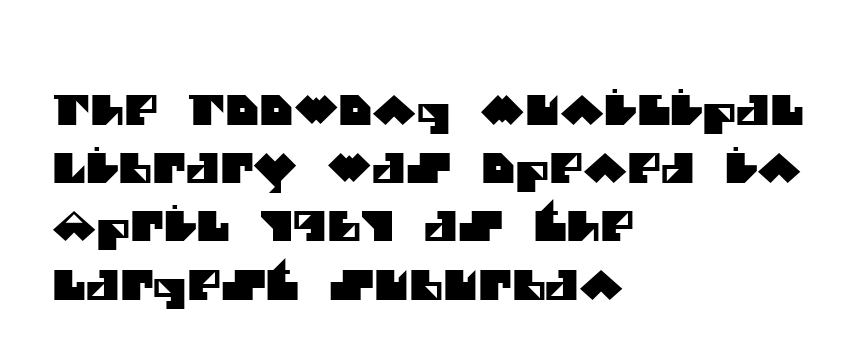
The image shows 41 px sans-serif type; set left-aligned, normal line spacing (1.42x), normal letter spacing, not underlined; medium stroke contrast and a large x-height.
